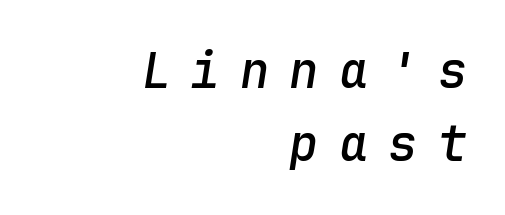
The image shows 49 px semibold type, italic (leaning right), monospaced; set right-aligned, normal line spacing (1.5x), unusually wide letter spacing (+0.41 em), not underlined; low stroke contrast and a medium x-height.
